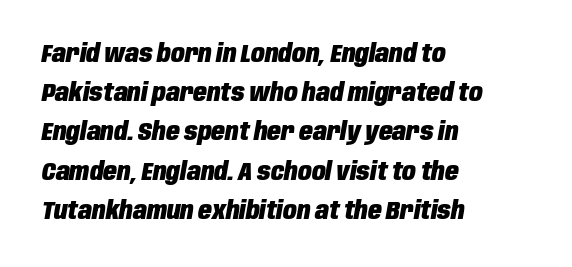
{"italic": "yes", "lean": "right", "slant_degrees": 10, "bold": "yes", "underline": "no", "align": "left", "line_spacing": "normal", "line_spacing_ratio": 1.57, "letter_spacing": "normal", "letter_spacing_em": 0.0, "glyph_px": 25}
